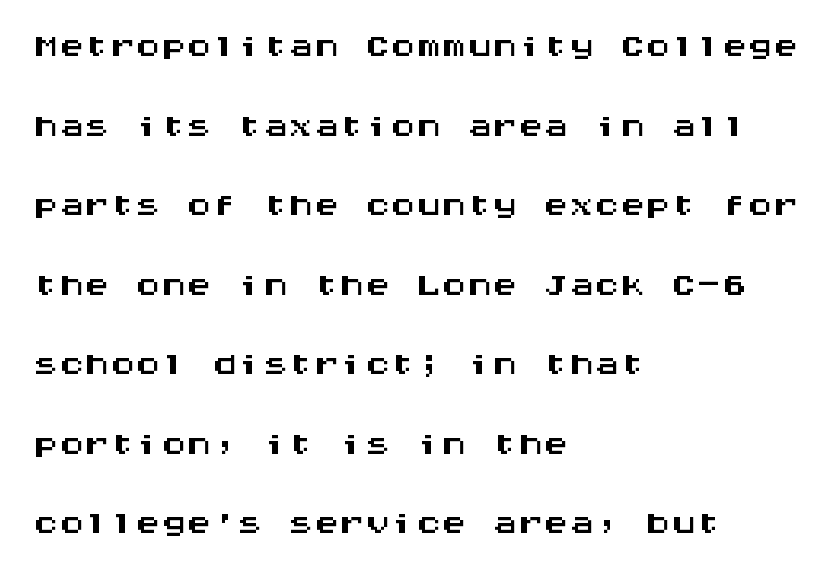
Q: Is the text italic (slanted)? A: No, it is upright.
Q: Is the typeface a serif or a sans-serif typeface? A: Sans-serif.
Q: Is the text underlined? A: No.
Q: How is the paragraph aligned? A: Left-aligned.
Q: Is the spacing between letters normal or unusually wide? A: Normal.
Q: Is the spacing between lines tight, normal or loose? A: Normal.
Q: Width (condensed, normal, or wide)? A: Wide.
Q: Stroke contrast? A: Medium.
Q: x-height? A: Large.
Q: Monospaced? A: Yes.
